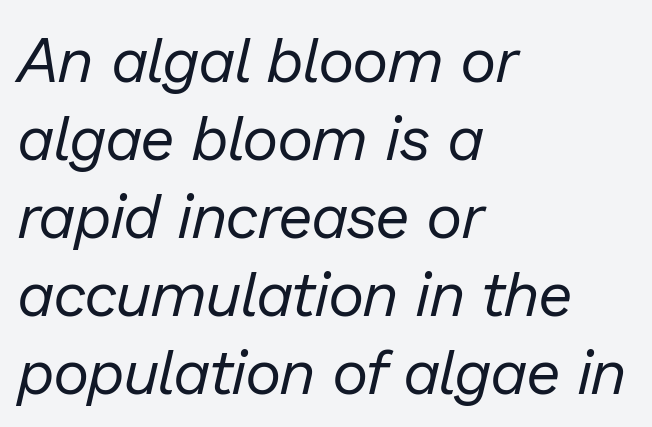
{"italic": "yes", "lean": "right", "slant_degrees": 13, "bold": "no", "weight": "regular", "width": "normal", "stroke_contrast": "low", "x_height": "medium", "monospaced": "no", "underline": "no", "align": "left", "line_spacing": "normal", "line_spacing_ratio": 1.26, "letter_spacing": "normal", "letter_spacing_em": 0.0, "glyph_px": 62}
